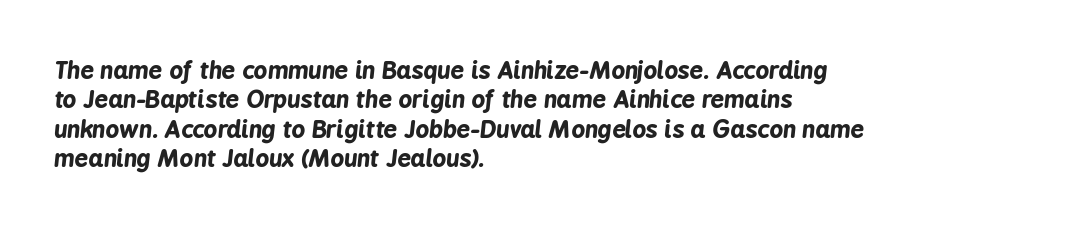
{"italic": "yes", "lean": "right", "slant_degrees": 6, "bold": "yes", "underline": "no", "align": "left", "line_spacing_ratio": 1.22, "letter_spacing": "normal", "letter_spacing_em": 0.0, "glyph_px": 24}
